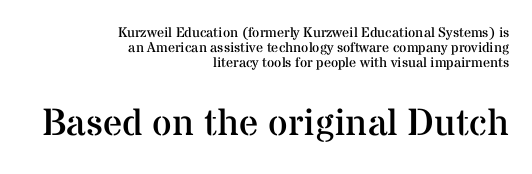
The image shows 38 px regular-weight serif type, upright; set right-aligned, tight line spacing (1.06x), normal letter spacing, not underlined; the second (bottom) block is 2.71x larger; medium stroke contrast and a medium x-height.
